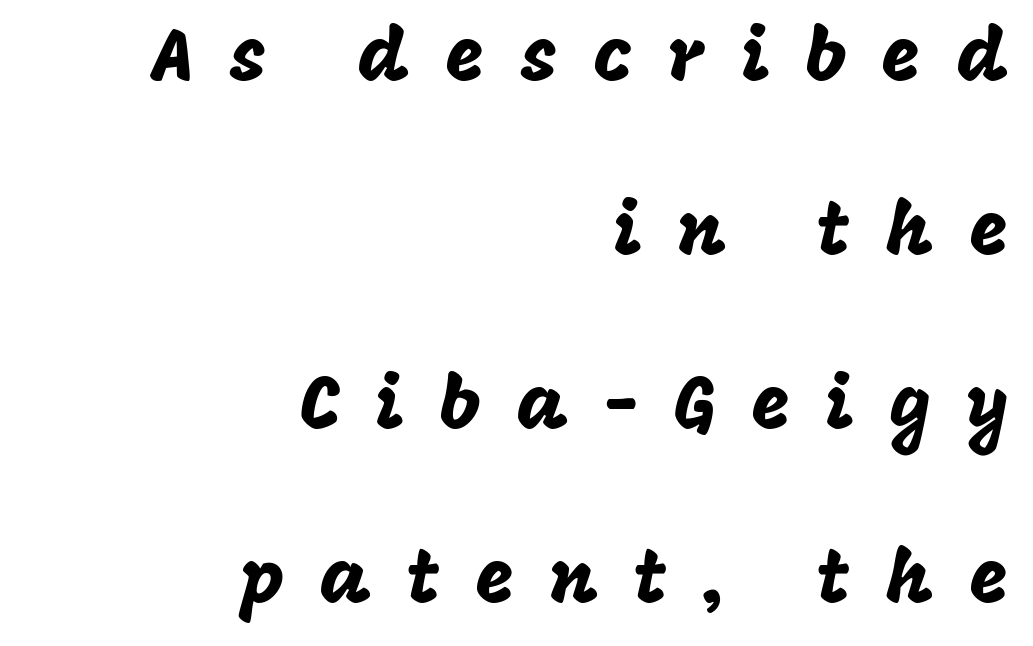
Looks like regular typesetting: each glyph gets only the width it needs. Quick note: underline off. Short note: letters widely spaced. The rag falls on the left side of this text block.
